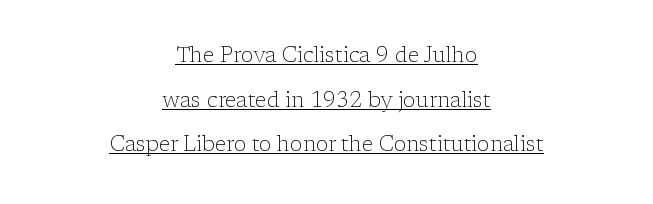
Posture: straight, roman, zero tilt. Horizontal bands of white between lines are thick stripes. You can see a thin bar hugging the bottom of the glyphs. Horizontally, the lines are justified to the midpoint only. Caption: standard tracking, unaltered.
